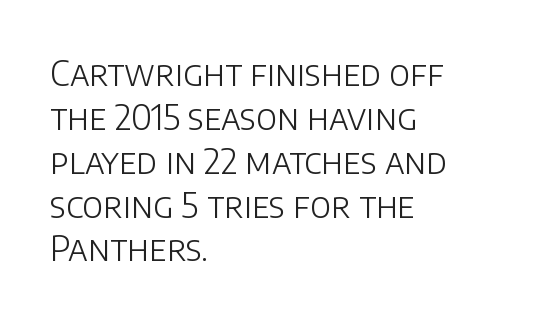
Q: Is the text bold? A: No.
Q: Is the text italic (slanted)? A: No, it is upright.
Q: Is the typeface a serif or a sans-serif typeface? A: Sans-serif.
Q: Is the text underlined? A: No.
Q: How is the paragraph aligned? A: Left-aligned.
Q: Is the spacing between letters normal or unusually wide? A: Normal.
Q: Is the spacing between lines tight, normal or loose? A: Normal.
Q: Width (condensed, normal, or wide)? A: Normal.
Q: Stroke contrast? A: Low.
Q: x-height? A: Large.
Q: Monospaced? A: No.
